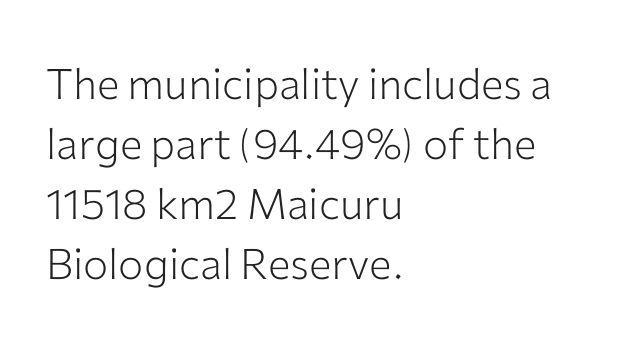
The typography opts for an upright posture over an oblique one. The passage shown has conventional tracking throughout. Summary of weight: not heavy and not bold. A bare baseline throughout the passage. Layout note: lines flush left. A typesetter would call this proportional, since set widths differ per character.
